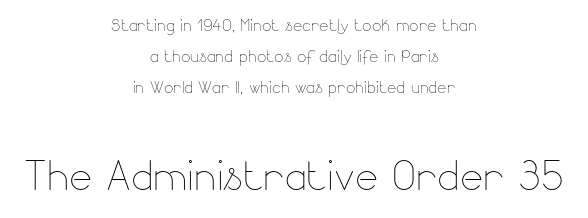
The image shows 55 px thin type, upright; set centered, normal line spacing (1.41x), normal letter spacing, not underlined; the second (bottom) block is 2.5x larger; low stroke contrast and a small x-height.
